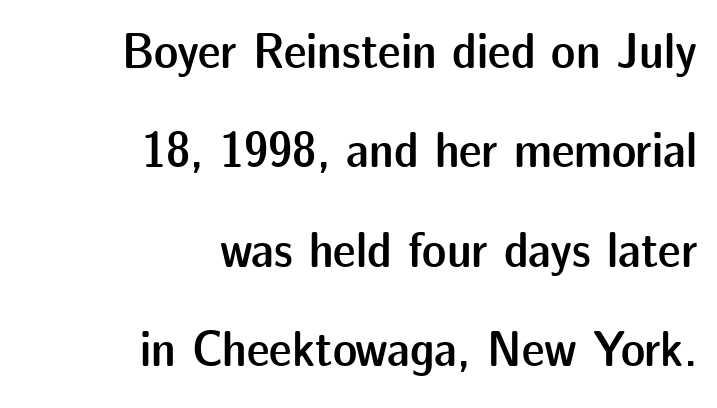
The image shows 51 px semibold sans-serif type, upright; set right-aligned, loose line spacing (1.95x), normal letter spacing, not underlined; low stroke contrast and a medium x-height.
